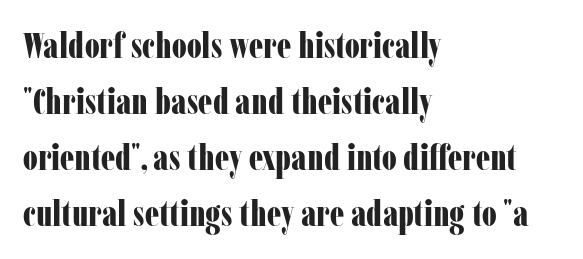
The image shows 36 px bold, condensed serif type, upright; set left-aligned, normal line spacing (1.56x), normal letter spacing, not underlined; low stroke contrast and a medium x-height.
